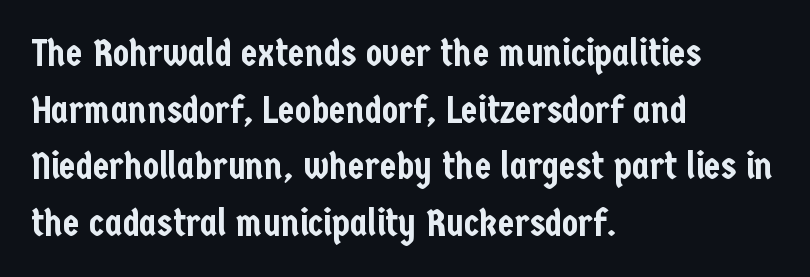
The image shows 38 px condensed sans-serif type, upright; set left-aligned, normal line spacing (1.49x), normal letter spacing, not underlined; low stroke contrast and a medium x-height.
